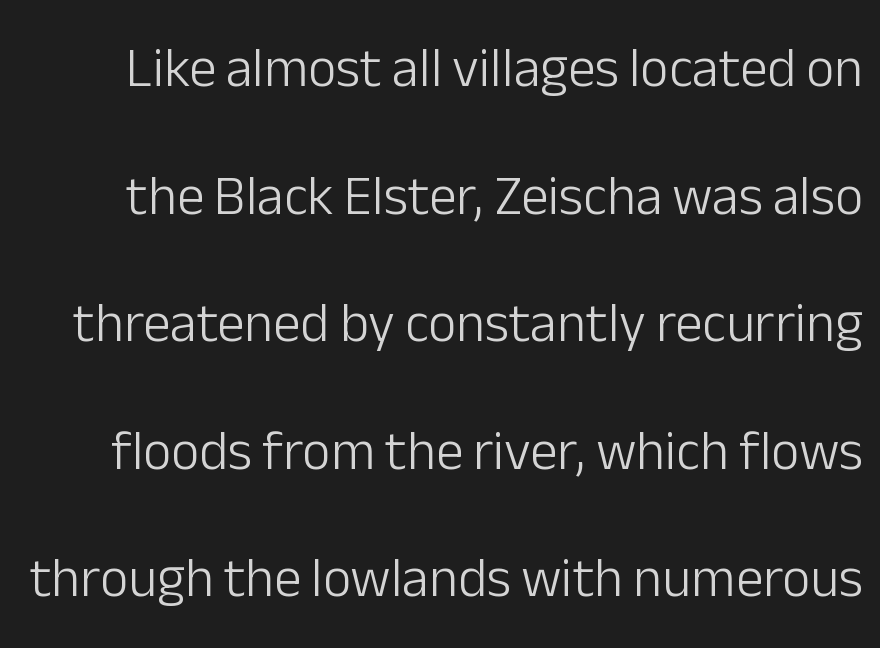
Q: Is the text bold? A: No.
Q: Is the text italic (slanted)? A: No, it is upright.
Q: Is the typeface a serif or a sans-serif typeface? A: Sans-serif.
Q: Is the text underlined? A: No.
Q: Is the spacing between letters normal or unusually wide? A: Normal.
Q: Is the spacing between lines tight, normal or loose? A: Loose.
Q: Width (condensed, normal, or wide)? A: Normal.
Q: Stroke contrast? A: Low.
Q: x-height? A: Medium.
Q: Monospaced? A: No.
